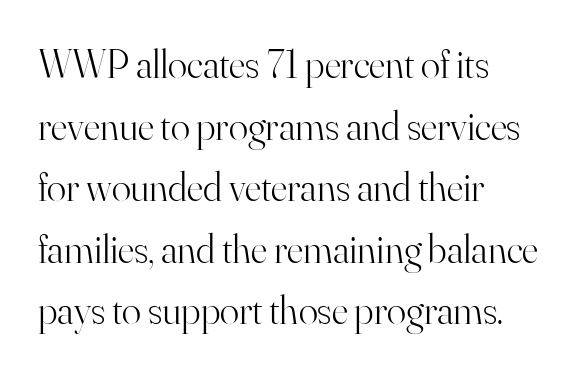
The image shows 40 px light serif type, upright; set left-aligned, normal line spacing (1.54x), normal letter spacing, not underlined; high stroke contrast and a small x-height.
